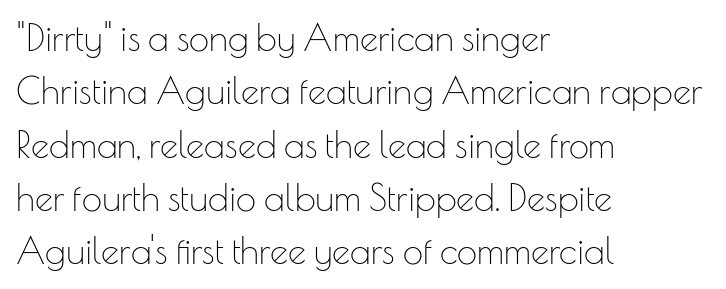
Q: Is the text bold? A: No.
Q: Is the text italic (slanted)? A: No, it is upright.
Q: Is the typeface a serif or a sans-serif typeface? A: Sans-serif.
Q: Is the text underlined? A: No.
Q: How is the paragraph aligned? A: Left-aligned.
Q: Is the spacing between letters normal or unusually wide? A: Normal.
Q: Is the spacing between lines tight, normal or loose? A: Normal.
Q: Width (condensed, normal, or wide)? A: Normal.
Q: Stroke contrast? A: Low.
Q: x-height? A: Small.
Q: Monospaced? A: No.
